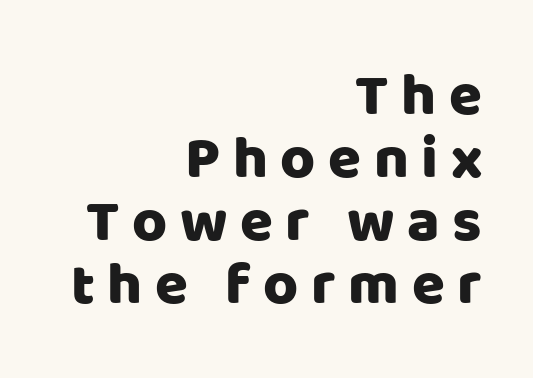
The passage shown is typed in a proportional face where columns would drift. These lines were composed using upright roman letters. The vertical gap from one line to the next is small. No word sits above an underline. Leftover space on each line is placed entirely before the opening word.
